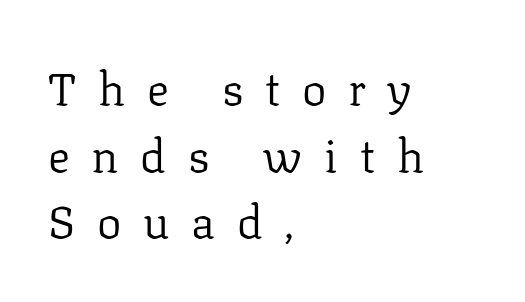
Q: Is the text bold? A: No.
Q: Is the text italic (slanted)? A: No, it is upright.
Q: Is the typeface a serif or a sans-serif typeface? A: Serif.
Q: Is the text underlined? A: No.
Q: How is the paragraph aligned? A: Left-aligned.
Q: Is the spacing between letters normal or unusually wide? A: Unusually wide.
Q: Is the spacing between lines tight, normal or loose? A: Normal.
Q: Width (condensed, normal, or wide)? A: Normal.
Q: Stroke contrast? A: Low.
Q: x-height? A: Medium.
Q: Monospaced? A: No.
